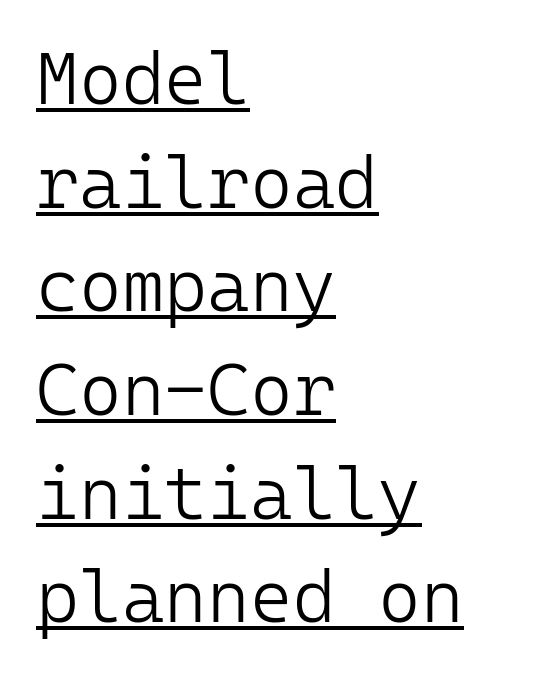
The letterforms sit shoulder to shoulder at normal distance. Every character here occupies the same horizontal width, giving the sample a typewriter-like rhythm. Whoever set this chose a conventional vertical rhythm. The specimen reads as upright at a glance. Horizontally, the lines are justified to the leading edge only.
